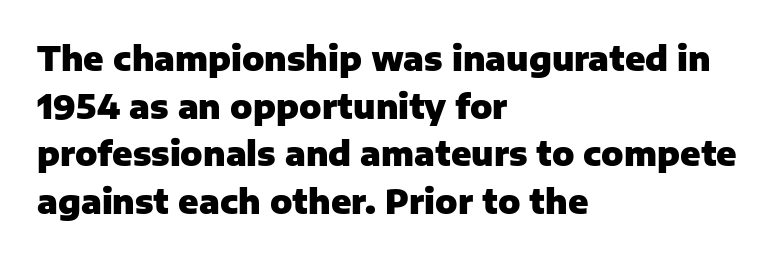
Every letter is thick-stroked: bold, no question. Nope, no serifs anywhere on these letters. The foot of each line stays bare and open. What's the leading like? Ordinary, nothing unusual. The passage shown is typed in a proportional face where columns would drift. Rendered with straight, roman letterforms.
